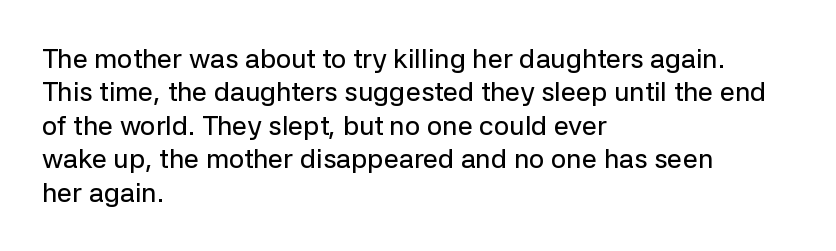
Q: Is the text italic (slanted)? A: No, it is upright.
Q: Is the text underlined? A: No.
Q: How is the paragraph aligned? A: Left-aligned.
Q: Is the spacing between letters normal or unusually wide? A: Normal.
